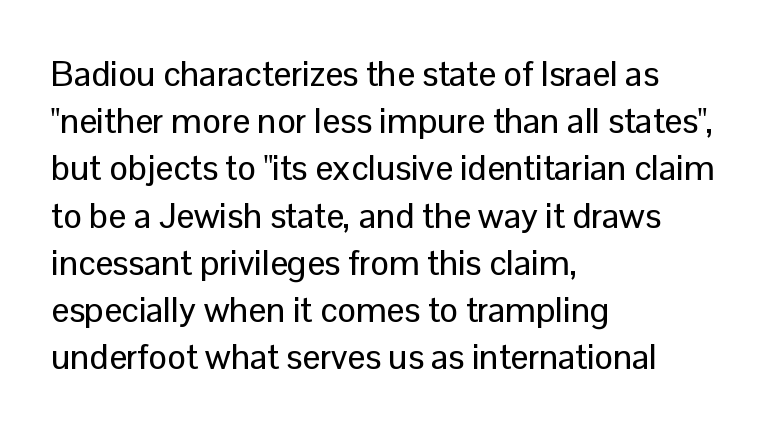
The image shows 35 px sans-serif type, upright; set left-aligned, normal line spacing (1.35x), normal letter spacing, not underlined; low stroke contrast and a medium x-height.
